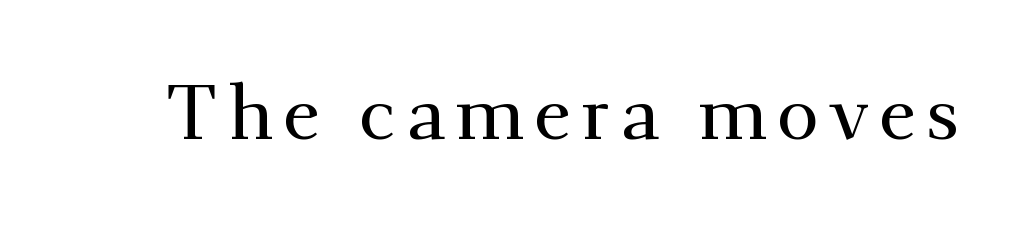
{"serif": "yes", "italic": "no", "width": "normal", "stroke_contrast": "medium", "x_height": "small", "monospaced": "no", "underline": "no", "glyph_px": 77}
